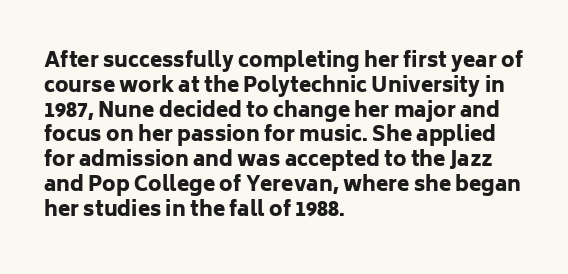
The image shows 20 px bold type, upright; set left-aligned, line spacing 1.24x, normal letter spacing, not underlined.
